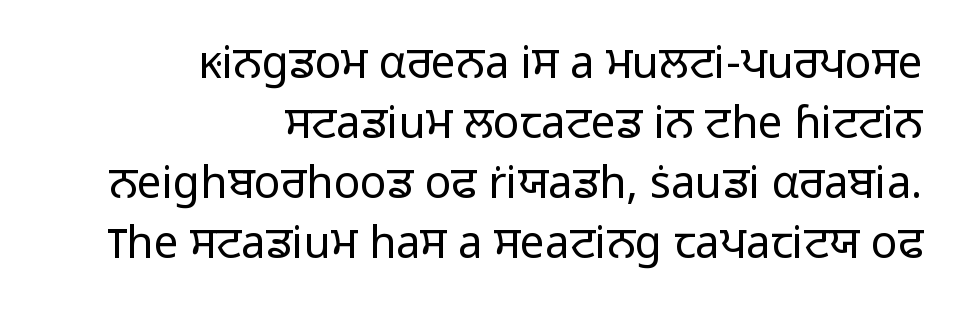
Q: Is the text bold? A: No.
Q: Is the text italic (slanted)? A: No, it is upright.
Q: Is the typeface a serif or a sans-serif typeface? A: Sans-serif.
Q: Is the text underlined? A: No.
Q: How is the paragraph aligned? A: Right-aligned.
Q: Is the spacing between letters normal or unusually wide? A: Normal.
Q: Is the spacing between lines tight, normal or loose? A: Normal.
Q: Width (condensed, normal, or wide)? A: Normal.
Q: Stroke contrast? A: Low.
Q: x-height? A: Medium.
Q: Monospaced? A: No.
